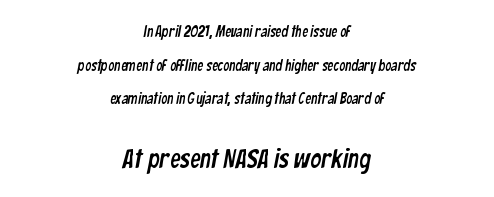
{"underline": "no", "align": "center", "line_spacing": "loose", "line_spacing_ratio": 2.25, "letter_spacing": "normal", "letter_spacing_em": 0.0, "larger_block": "second", "size_ratio": 1.73, "glyph_px": 26}
